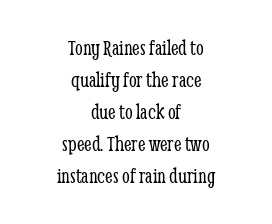
Q: Is the text bold? A: No.
Q: Is the text italic (slanted)? A: No, it is upright.
Q: Is the text underlined? A: No.
Q: How is the paragraph aligned? A: Centered.
Q: Is the spacing between letters normal or unusually wide? A: Normal.
Q: Is the spacing between lines tight, normal or loose? A: Normal.
